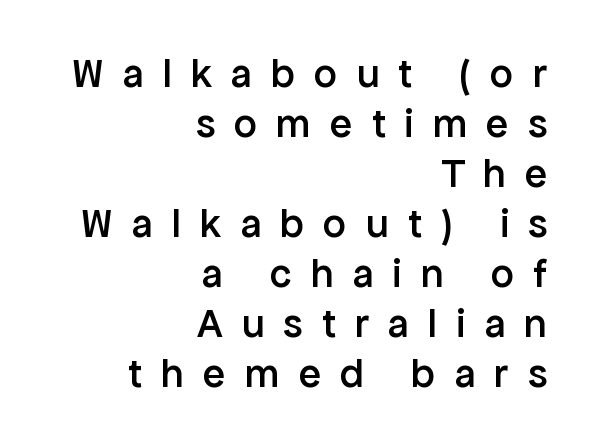
{"serif": "no", "italic": "no", "bold": "semi", "weight": "semibold", "width": "normal", "stroke_contrast": "low", "x_height": "medium", "monospaced": "no", "underline": "no", "align": "right", "line_spacing_ratio": 1.22, "letter_spacing": "wide", "letter_spacing_em": 0.47, "glyph_px": 41}
